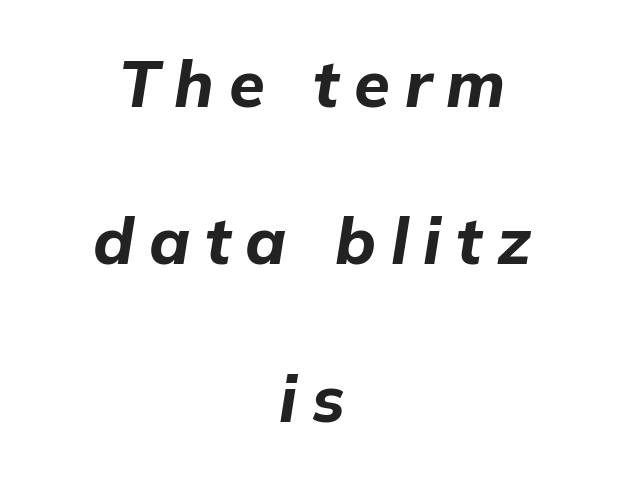
{"italic": "yes", "lean": "right", "slant_degrees": 9, "bold": "yes", "weight": "bold", "width": "normal", "stroke_contrast": "low", "x_height": "medium", "monospaced": "no", "underline": "no", "align": "center", "line_spacing": "loose", "line_spacing_ratio": 2.42, "letter_spacing": "wide", "letter_spacing_em": 0.23, "glyph_px": 65}
